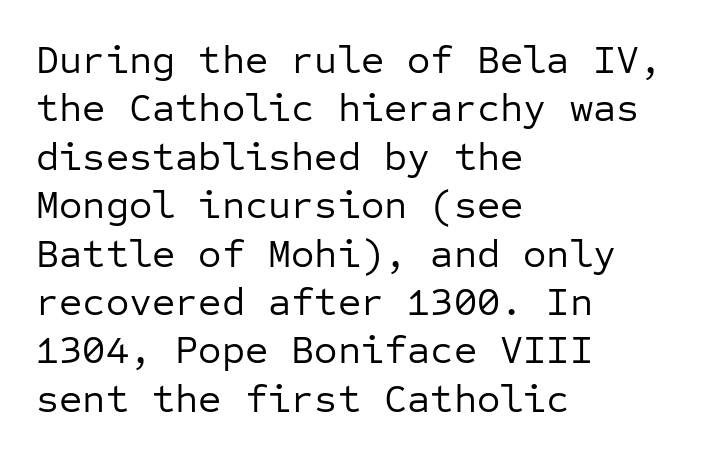
The image shows 40 px regular-weight sans-serif type, upright, monospaced; set left-aligned, line spacing 1.21x, normal letter spacing, not underlined; low stroke contrast and a medium x-height.
